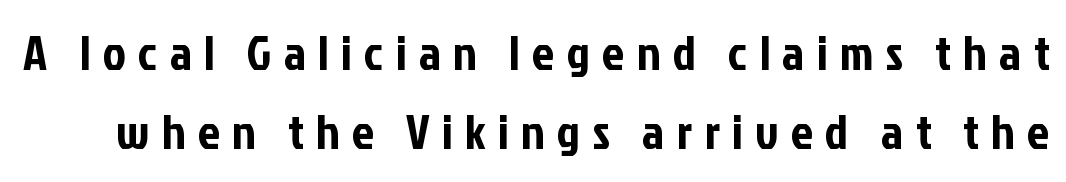
Substantial extra tracking has been applied to these lines. Designer's note — italics off, roman on. The baseline area is clear. Character widths vary here, with narrow letters taking less room than wide ones. The type family on display is of the sans-serif kind.
